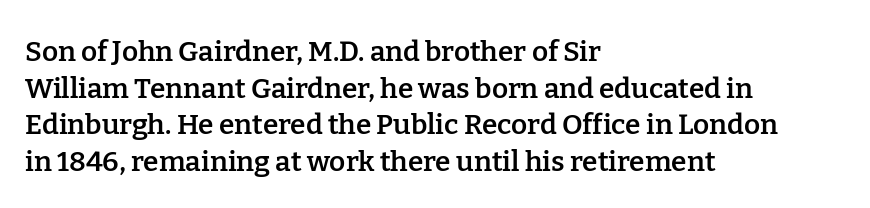
{"serif": "yes", "italic": "no", "bold": "semi", "weight": "semibold", "width": "normal", "stroke_contrast": "low", "x_height": "medium", "monospaced": "no", "underline": "no", "align": "left", "line_spacing": "normal", "line_spacing_ratio": 1.31, "letter_spacing": "normal", "letter_spacing_em": 0.0, "glyph_px": 28}
